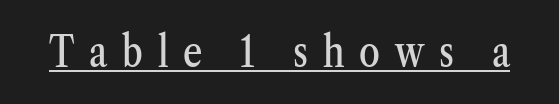
Q: Is the text italic (slanted)? A: No, it is upright.
Q: Is the typeface a serif or a sans-serif typeface? A: Serif.
Q: Is the text underlined? A: Yes.
Q: Is the spacing between letters normal or unusually wide? A: Unusually wide.
Q: Width (condensed, normal, or wide)? A: Condensed.
Q: Stroke contrast? A: Medium.
Q: x-height? A: Medium.
Q: Monospaced? A: No.
